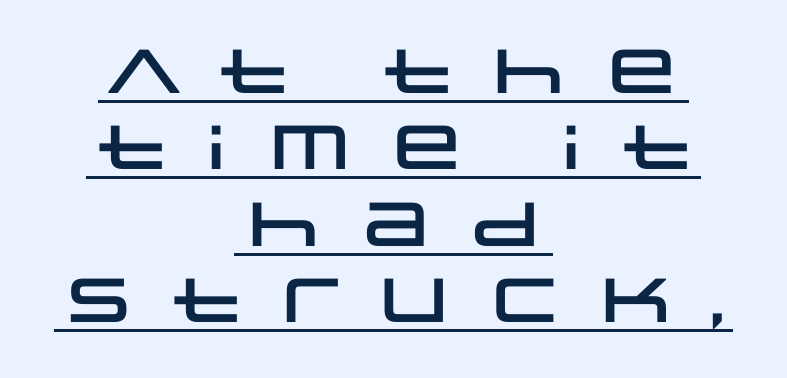
{"serif": "no", "italic": "no", "width": "wide", "stroke_contrast": "low", "x_height": "large", "monospaced": "no", "underline": "yes", "align": "center", "line_spacing_ratio": 1.23, "letter_spacing": "wide", "letter_spacing_em": 0.3, "glyph_px": 62}
